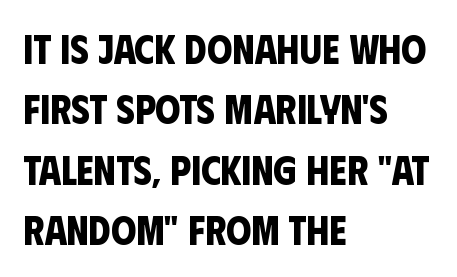
The image shows 40 px bold, condensed sans-serif type; set left-aligned, normal line spacing (1.51x), normal letter spacing, not underlined; low stroke contrast and a large x-height.
